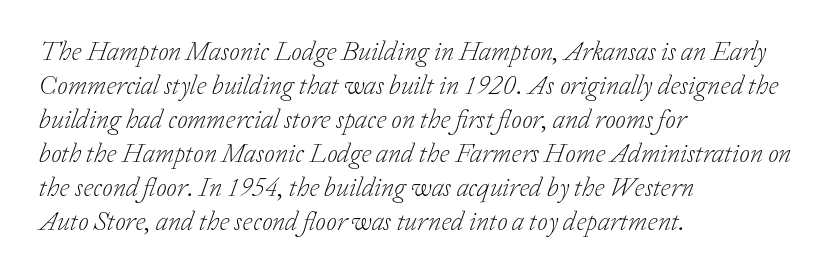
Q: Is the text bold? A: No.
Q: Is the text italic (slanted)? A: Yes, it leans right by about 20 degrees.
Q: Is the text underlined? A: No.
Q: How is the paragraph aligned? A: Left-aligned.
Q: Is the spacing between letters normal or unusually wide? A: Normal.
Q: Is the spacing between lines tight, normal or loose? A: Normal.
